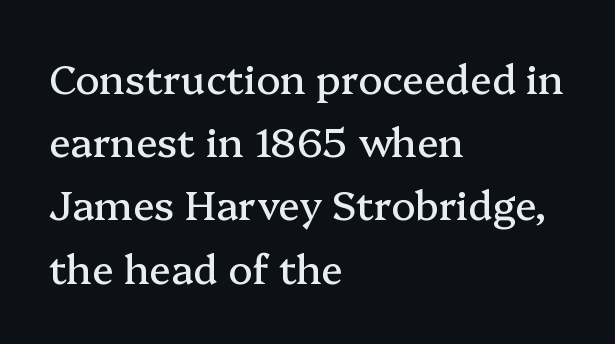
Note the varied advance widths — an 'i' is clearly narrower than an 'm'. What stands out about the letter spacing? Nothing — it is the standard amount. The type sits square on the baseline with zero lean. No word sits above an underline. Summary of vertical rhythm: regular, with standard interline spacing. The paragraph has a hard left edge and a soft right edge.
